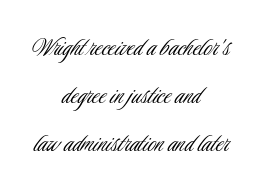
Q: Is the text bold? A: No.
Q: Is the text italic (slanted)? A: Yes.
Q: Is the typeface a serif or a sans-serif typeface? A: Sans-serif.
Q: Is the text underlined? A: No.
Q: How is the paragraph aligned? A: Centered.
Q: Is the spacing between letters normal or unusually wide? A: Normal.
Q: Width (condensed, normal, or wide)? A: Condensed.
Q: Stroke contrast? A: Low.
Q: x-height? A: Small.
Q: Monospaced? A: No.
